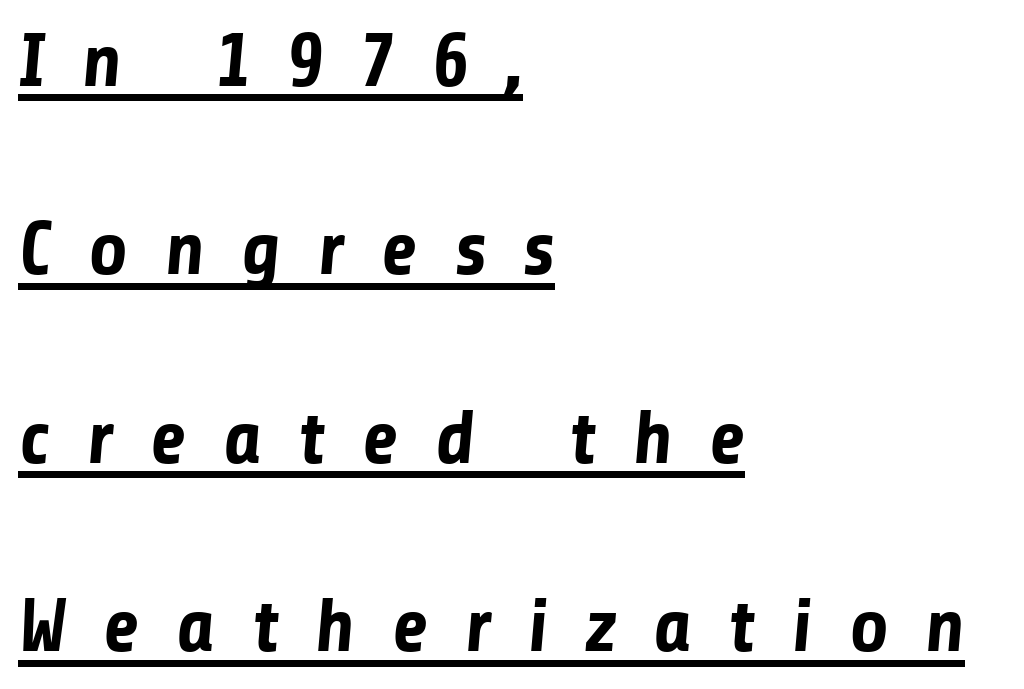
{"serif": "no", "bold": "yes", "weight": "bold", "width": "normal", "stroke_contrast": "low", "x_height": "medium", "monospaced": "no", "underline": "yes", "align": "left", "line_spacing": "loose", "line_spacing_ratio": 2.48, "letter_spacing": "wide", "letter_spacing_em": 0.48, "glyph_px": 76}
